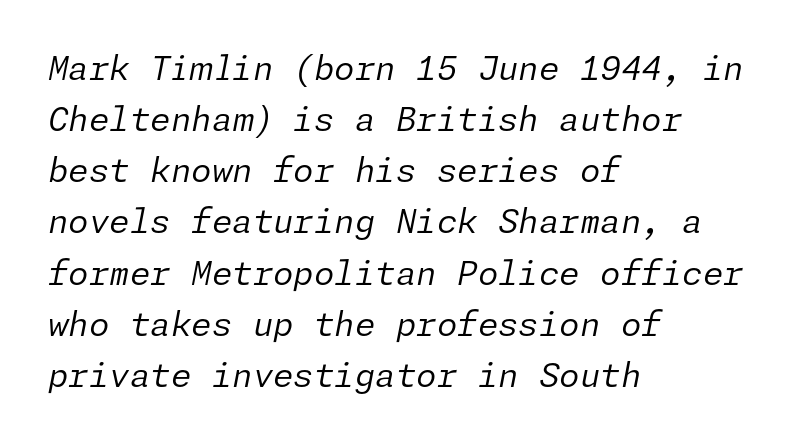
A normal amount of white space separates one row of letters from the next. Horizontally, the lines are justified to the leading edge only. This rendering leaves character spacing at its baseline value. In terms of posture, this sample is oblique. Nobody drew a line under any word here. This is not heavy type; no bold has been used.
